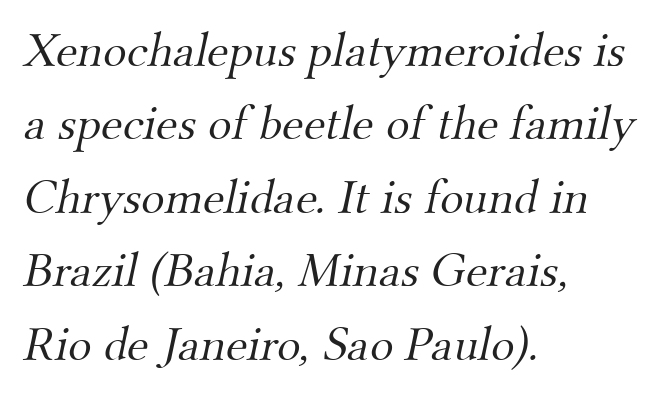
Yep, those are serifs on the letters. The tracking reads as untouched default to a designer's eye. Any mark beneath the type? The region is blank. Is this a fixed-width face? No — the glyphs have proportional, varying widths. A quiet, ordinary-to-light weight characterises the typeface.
